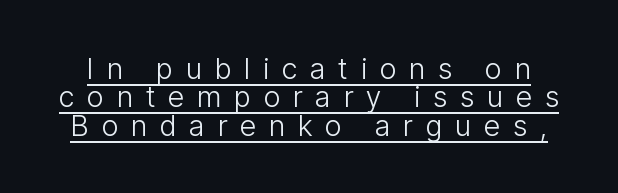
Q: Is the text bold? A: No.
Q: Is the text italic (slanted)? A: No, it is upright.
Q: Is the typeface a serif or a sans-serif typeface? A: Sans-serif.
Q: Is the text underlined? A: Yes.
Q: Is the spacing between letters normal or unusually wide? A: Unusually wide.
Q: Is the spacing between lines tight, normal or loose? A: Tight.
Q: Width (condensed, normal, or wide)? A: Condensed.
Q: Stroke contrast? A: Low.
Q: x-height? A: Medium.
Q: Monospaced? A: No.
